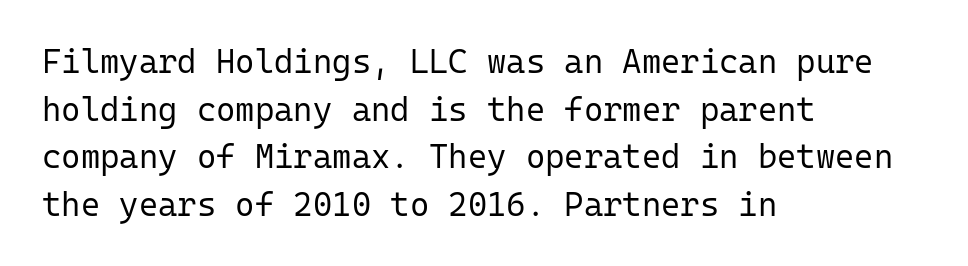
The image shows 33 px regular-weight sans-serif type, upright, monospaced; set left-aligned, normal line spacing (1.44x), normal letter spacing, not underlined; low stroke contrast and a medium x-height.
